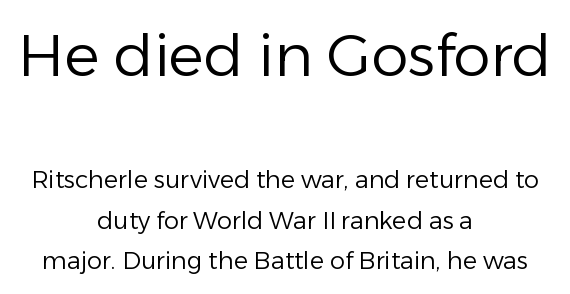
The image shows 59 px regular-weight sans-serif type, upright; set centered, normal line spacing (1.68x), normal letter spacing, not underlined; the first (top) block is 2.46x larger; low stroke contrast and a medium x-height.
